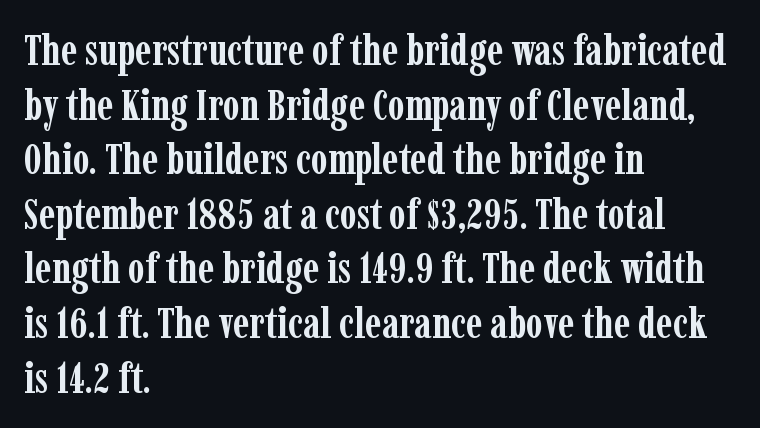
Q: Is the text bold? A: Yes.
Q: Is the text italic (slanted)? A: No, it is upright.
Q: Is the typeface a serif or a sans-serif typeface? A: Serif.
Q: Is the text underlined? A: No.
Q: How is the paragraph aligned? A: Left-aligned.
Q: Is the spacing between letters normal or unusually wide? A: Normal.
Q: Is the spacing between lines tight, normal or loose? A: Normal.
Q: Width (condensed, normal, or wide)? A: Condensed.
Q: Stroke contrast? A: Low.
Q: x-height? A: Medium.
Q: Monospaced? A: No.
